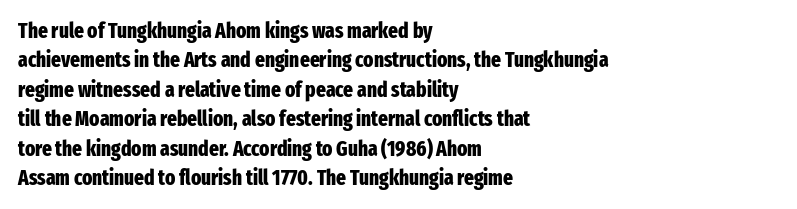
{"italic": "no", "bold": "yes", "underline": "no", "align": "left", "line_spacing": "normal", "line_spacing_ratio": 1.4, "letter_spacing": "normal", "letter_spacing_em": 0.0, "glyph_px": 21}
